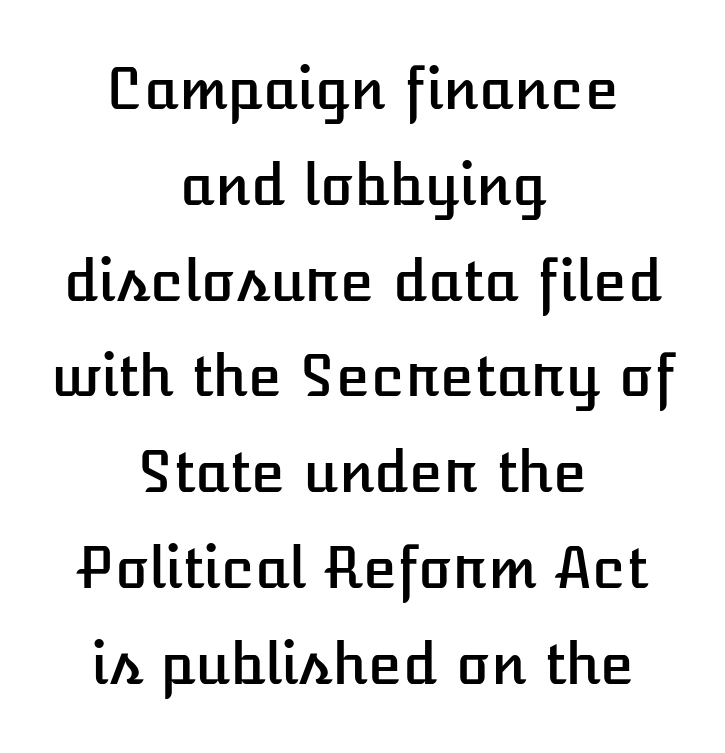
The image shows 56 px text type, upright; set centered, line spacing 1.71x, normal letter spacing, not underlined; low stroke contrast and a medium x-height.
